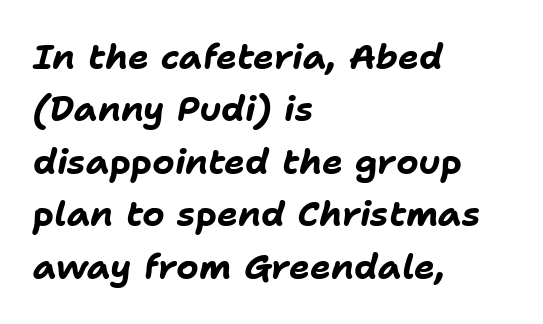
Q: Is the text bold? A: Yes.
Q: Is the text italic (slanted)? A: Yes, it leans right by about 11 degrees.
Q: Is the text underlined? A: No.
Q: How is the paragraph aligned? A: Left-aligned.
Q: Is the spacing between letters normal or unusually wide? A: Normal.
Q: Is the spacing between lines tight, normal or loose? A: Normal.
Q: Width (condensed, normal, or wide)? A: Normal.
Q: Stroke contrast? A: Low.
Q: x-height? A: Medium.
Q: Monospaced? A: No.
